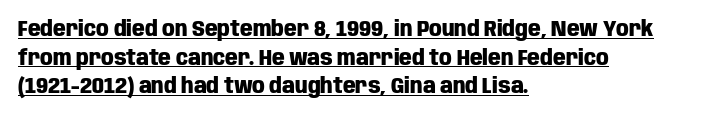
Q: Is the text bold? A: Yes.
Q: Is the text italic (slanted)? A: No, it is upright.
Q: Is the text underlined? A: Yes.
Q: How is the paragraph aligned? A: Left-aligned.
Q: Is the spacing between letters normal or unusually wide? A: Normal.
Q: Is the spacing between lines tight, normal or loose? A: Normal.
